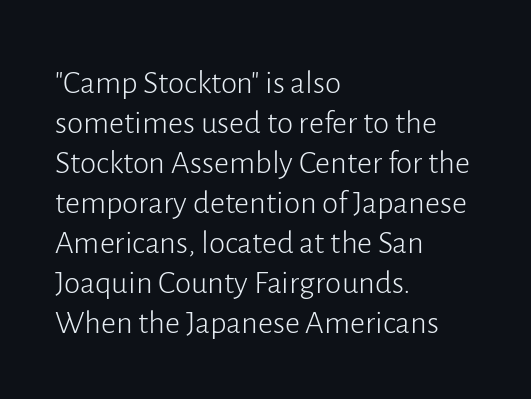
Q: Is the text bold? A: No.
Q: Is the text italic (slanted)? A: No, it is upright.
Q: Is the typeface a serif or a sans-serif typeface? A: Sans-serif.
Q: Is the text underlined? A: No.
Q: How is the paragraph aligned? A: Left-aligned.
Q: Is the spacing between letters normal or unusually wide? A: Normal.
Q: Width (condensed, normal, or wide)? A: Normal.
Q: Stroke contrast? A: Low.
Q: x-height? A: Medium.
Q: Monospaced? A: No.
